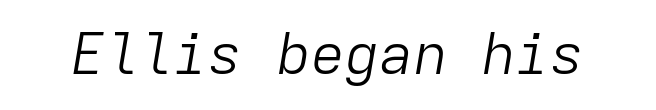
Q: Is the text bold? A: No.
Q: Is the text italic (slanted)? A: Yes, it leans right by about 9 degrees.
Q: Is the text underlined? A: No.
Q: Is the spacing between letters normal or unusually wide? A: Normal.
Q: Width (condensed, normal, or wide)? A: Normal.
Q: Stroke contrast? A: Low.
Q: x-height? A: Medium.
Q: Monospaced? A: Yes.
